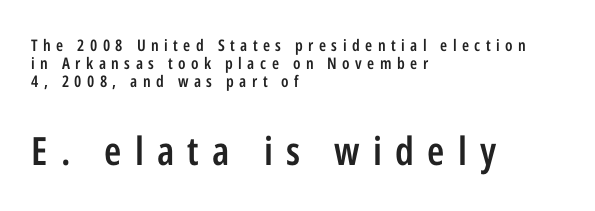
{"serif": "no", "italic": "no", "bold": "semi", "weight": "semibold", "width": "condensed", "stroke_contrast": "low", "x_height": "medium", "monospaced": "no", "underline": "no", "align": "left", "line_spacing": "tight", "line_spacing_ratio": 1.13, "letter_spacing": "wide", "letter_spacing_em": 0.34, "larger_block": "second", "size_ratio": 2.44, "glyph_px": 39}
